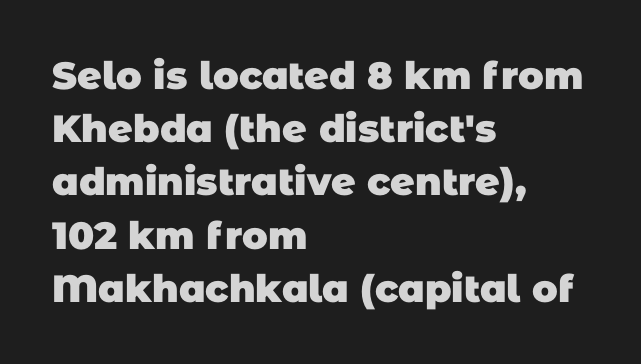
{"serif": "no", "bold": "yes", "weight": "heavy", "width": "normal", "stroke_contrast": "low", "x_height": "large", "monospaced": "no", "underline": "no", "align": "left", "line_spacing": "normal", "line_spacing_ratio": 1.4, "letter_spacing": "normal", "letter_spacing_em": 0.0, "glyph_px": 38}
